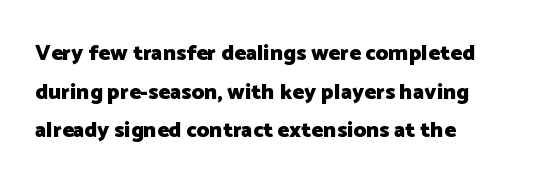
The image shows 22 px bold type, upright; set left-aligned, line spacing 1.76x, normal letter spacing, not underlined.
